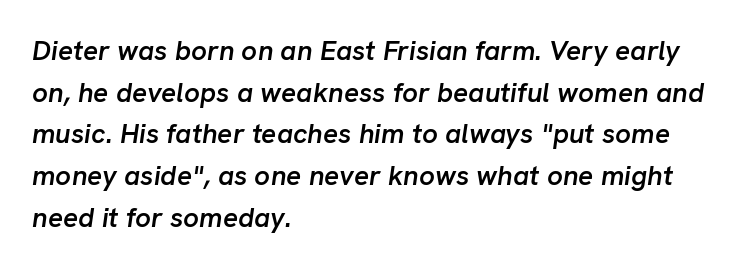
{"italic": "yes", "lean": "right", "slant_degrees": 8, "bold": "semi", "weight": "semibold", "width": "normal", "stroke_contrast": "low", "x_height": "medium", "monospaced": "no", "underline": "no", "align": "left", "line_spacing": "normal", "line_spacing_ratio": 1.49, "letter_spacing": "normal", "letter_spacing_em": 0.0, "glyph_px": 28}
